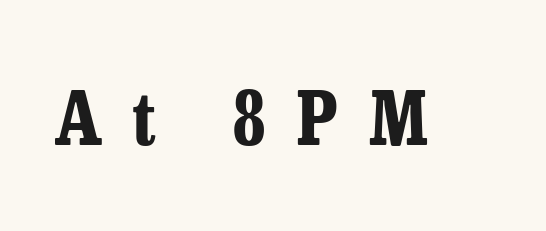
The image shows 72 px bold, condensed serif type, upright; set unusually wide letter spacing (+0.44 em), not underlined; low stroke contrast and a medium x-height.
